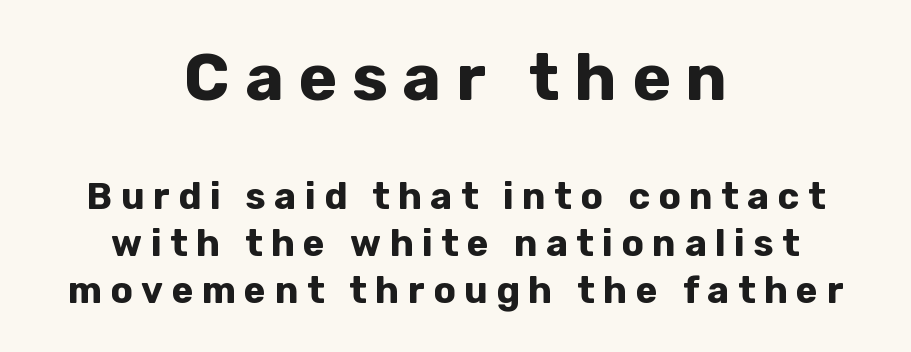
The image shows 65 px bold sans-serif type, upright; set centered, normal line spacing (1.27x), unusually wide letter spacing (+0.23 em), not underlined; the first (top) block is 1.76x larger; low stroke contrast and a medium x-height.
